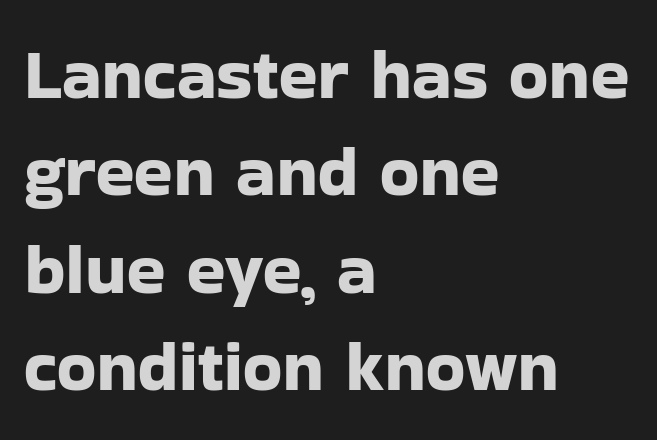
Q: Is the text italic (slanted)? A: No, it is upright.
Q: Is the typeface a serif or a sans-serif typeface? A: Sans-serif.
Q: Is the text underlined? A: No.
Q: How is the paragraph aligned? A: Left-aligned.
Q: Is the spacing between letters normal or unusually wide? A: Normal.
Q: Is the spacing between lines tight, normal or loose? A: Normal.
Q: Width (condensed, normal, or wide)? A: Normal.
Q: Stroke contrast? A: Low.
Q: x-height? A: Medium.
Q: Monospaced? A: No.
